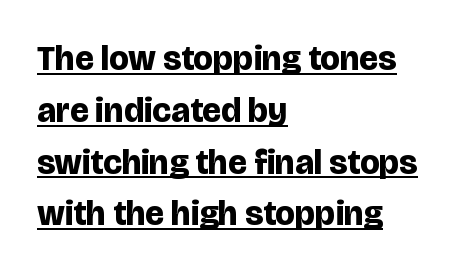
Reading down the column, the eye jumps a familiar distance to each next line. Between one letter and the next there's only the usual sliver of space. Rendered with straight, roman letterforms. How heavy is the stroke? Heavy — this is a bold.
